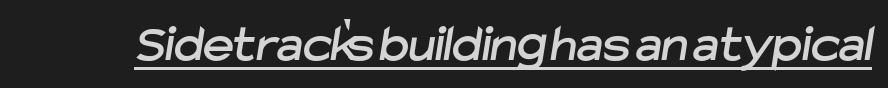
Q: Is the typeface a serif or a sans-serif typeface? A: Sans-serif.
Q: Is the text underlined? A: Yes.
Q: Is the spacing between letters normal or unusually wide? A: Normal.
Q: Width (condensed, normal, or wide)? A: Normal.
Q: Stroke contrast? A: Low.
Q: x-height? A: Medium.
Q: Monospaced? A: No.
